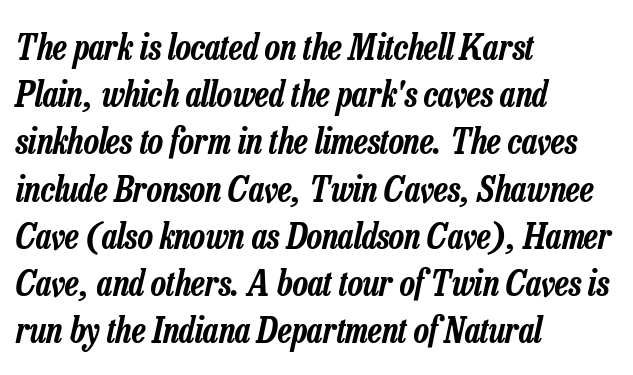
{"italic": "yes", "lean": "right", "slant_degrees": 13, "width": "condensed", "stroke_contrast": "low", "x_height": "medium", "monospaced": "no", "underline": "no", "align": "left", "line_spacing": "normal", "line_spacing_ratio": 1.35, "letter_spacing": "normal", "letter_spacing_em": 0.0, "glyph_px": 35}
